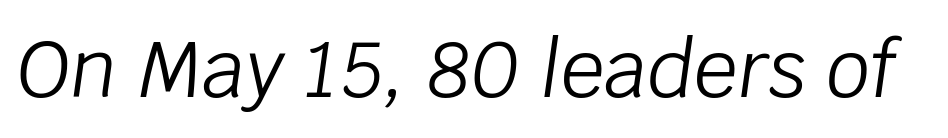
{"italic": "yes", "lean": "right", "slant_degrees": 8, "bold": "no", "weight": "light", "width": "normal", "stroke_contrast": "low", "x_height": "large", "monospaced": "no", "underline": "no", "letter_spacing": "normal", "letter_spacing_em": 0.0, "glyph_px": 78}
